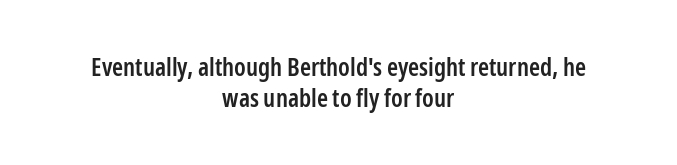
The image shows 25 px text type, upright; set centered, line spacing 1.23x, normal letter spacing, not underlined.
